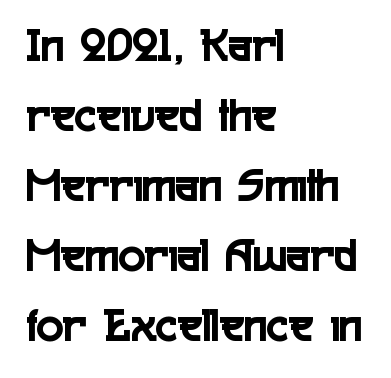
This rendering features lettering with no underline. Each letter keeps its own natural width here, so spacing adapts to shape. The compositor pushed each line to the left boundary. Each new line begins a customary step beneath the previous one.
